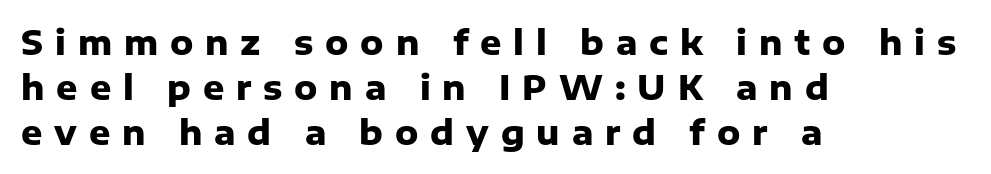
The image shows 33 px heavy sans-serif type, upright; set left-aligned, normal line spacing (1.36x), unusually wide letter spacing (+0.36 em), not underlined; low stroke contrast and a medium x-height.
